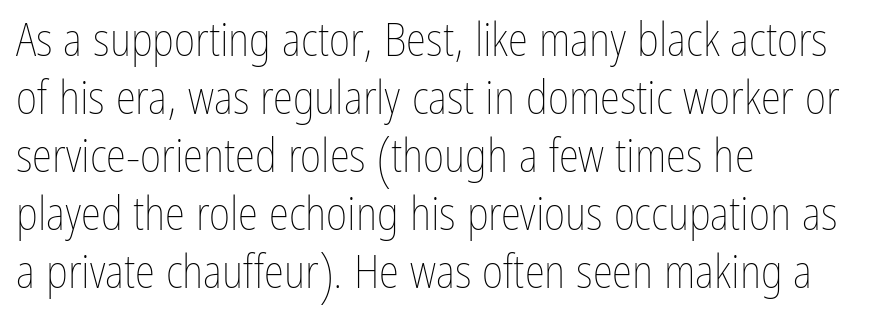
{"italic": "no", "bold": "no", "weight": "thin", "width": "condensed", "stroke_contrast": "low", "x_height": "medium", "monospaced": "no", "underline": "no", "align": "left", "line_spacing": "normal", "line_spacing_ratio": 1.26, "letter_spacing": "normal", "letter_spacing_em": 0.0, "glyph_px": 46}
